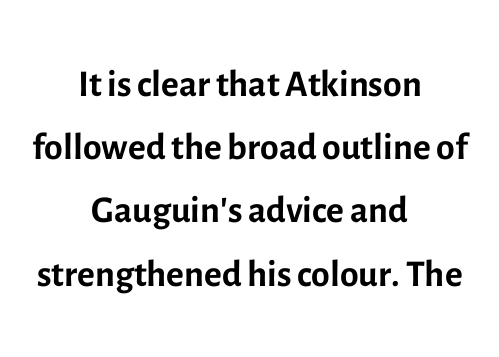
Has an underline been added? It has not. This sample has the flowing, uneven cadence of proportional lettering. Characters follow at the spacing the type designer built in. Leftover space on each line is divided equally before and after the words. What kind of face is this? One without serifs — a sans. Vertical strokes here are truly vertical.
